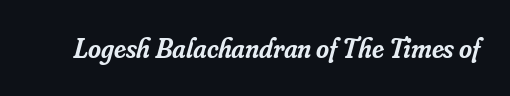
Here the glyphs are tracked normally, forming tight word shapes. The designer went with a serif here, giving each stem small feet. Summary of weight: moderately heavy, a semibold. Slanted lettering throughout.
